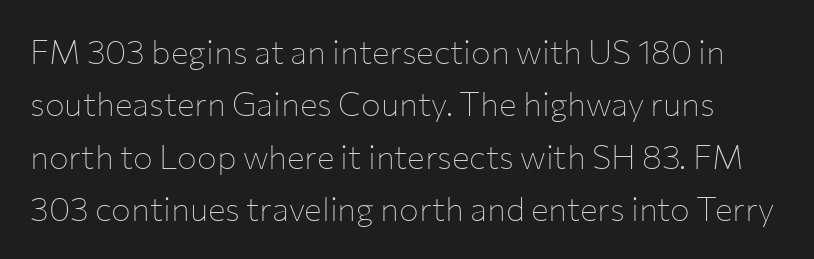
Q: Is the text bold? A: No.
Q: Is the text italic (slanted)? A: No, it is upright.
Q: Is the typeface a serif or a sans-serif typeface? A: Sans-serif.
Q: Is the text underlined? A: No.
Q: Is the spacing between letters normal or unusually wide? A: Normal.
Q: Is the spacing between lines tight, normal or loose? A: Normal.
Q: Width (condensed, normal, or wide)? A: Normal.
Q: Stroke contrast? A: Low.
Q: x-height? A: Medium.
Q: Monospaced? A: No.
